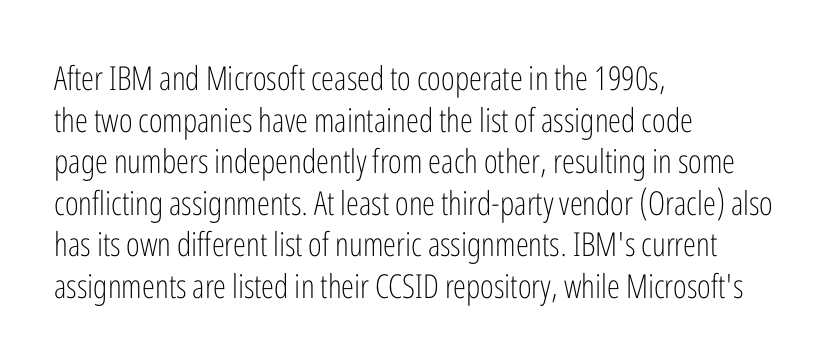
{"serif": "no", "italic": "no", "bold": "no", "weight": "light", "width": "condensed", "stroke_contrast": "low", "x_height": "medium", "monospaced": "no", "underline": "no", "align": "left", "line_spacing": "normal", "line_spacing_ratio": 1.26, "letter_spacing": "normal", "letter_spacing_em": 0.0, "glyph_px": 33}
